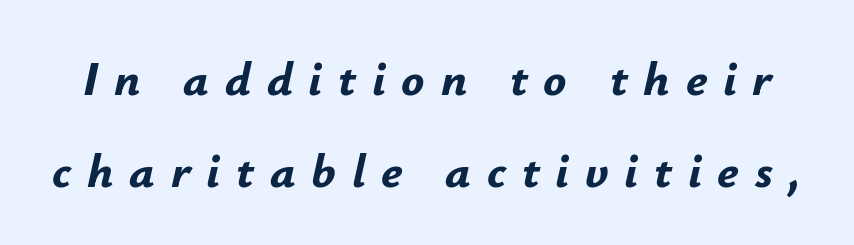
The image shows 48 px bold type, italic (leaning right); set loose line spacing (1.91x), unusually wide letter spacing (+0.33 em), not underlined; low stroke contrast and a small x-height.
